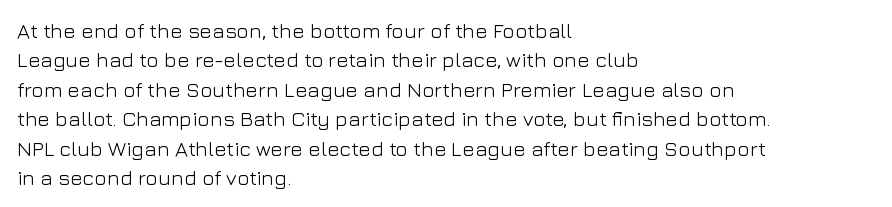
Q: Is the text bold? A: No.
Q: Is the text italic (slanted)? A: No, it is upright.
Q: Is the text underlined? A: No.
Q: How is the paragraph aligned? A: Left-aligned.
Q: Is the spacing between letters normal or unusually wide? A: Normal.
Q: Is the spacing between lines tight, normal or loose? A: Normal.
